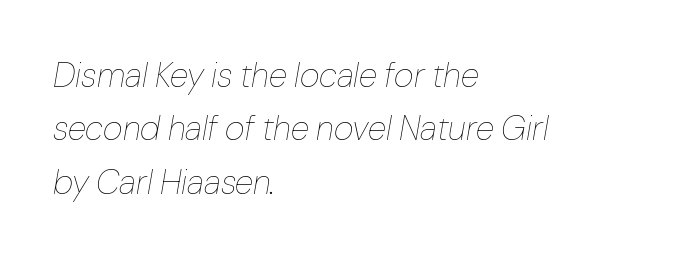
This sample uses plain, unmodified letter spacing. Weight: not bold — regular or lighter. One-word summary of the alignment: left. Normally led — the rows are evenly, conventionally spaced.
